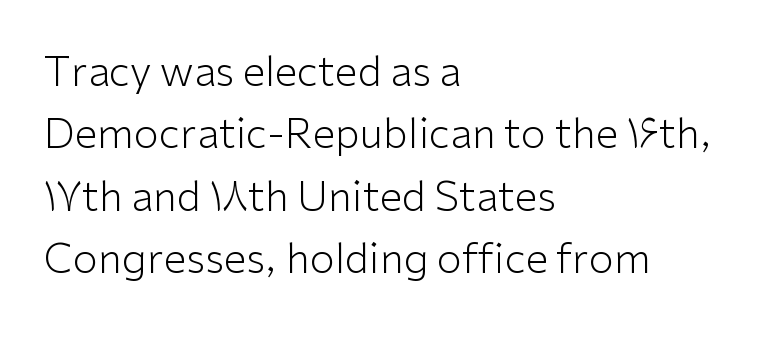
The letters stand upright; this is a roman face. Tracking value appears to be zero — textbook default spacing. How would I describe the line gaps? Plain and ordinary. Classification — sans serif. Nobody drew a line under any word here. Do the characters align in a grid? No, the font is proportional.
